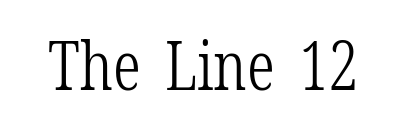
Typographically, this falls in the serif category. The strokes carry an ordinary text weight at most. Students, note that the glyphs here touch the page at normal intervals. The string is rendered with underlining switched off. Posture: upright roman. Character widths vary here, with narrow letters taking less room than wide ones.
